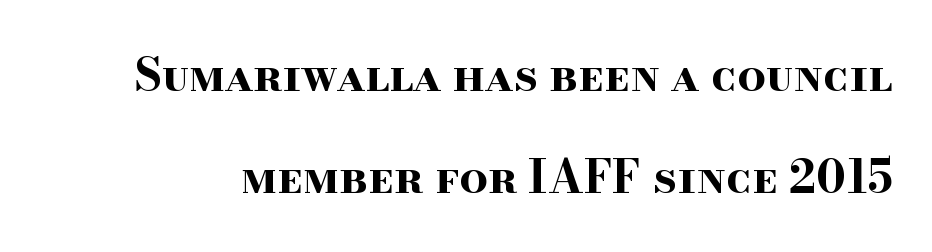
{"serif": "yes", "italic": "no", "bold": "yes", "weight": "bold", "width": "wide", "stroke_contrast": "high", "x_height": "small", "monospaced": "no", "underline": "no", "line_spacing": "loose", "line_spacing_ratio": 2.27, "letter_spacing": "normal", "letter_spacing_em": 0.0, "glyph_px": 45}
